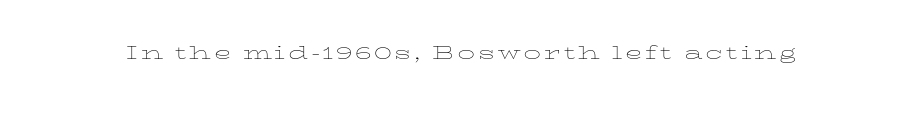
Q: Is the text bold? A: No.
Q: Is the text italic (slanted)? A: No, it is upright.
Q: Is the text underlined? A: No.
